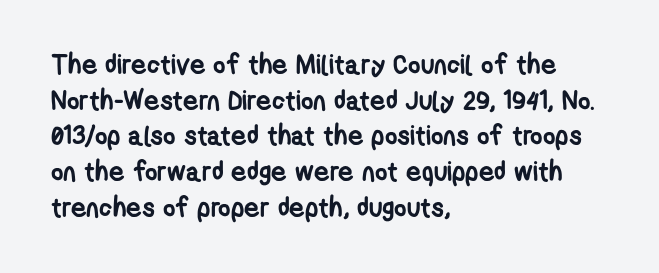
The image shows 27 px bold type; set left-aligned, normal line spacing (1.32x), normal letter spacing, not underlined.
